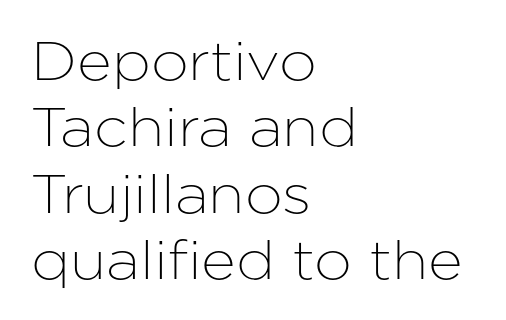
This sample uses a sans-serif face. It's the straight-up-and-down kind of type. Character widths vary here, with narrow letters taking less room than wide ones. Is the block centered? No — it sits flush against the left margin.
